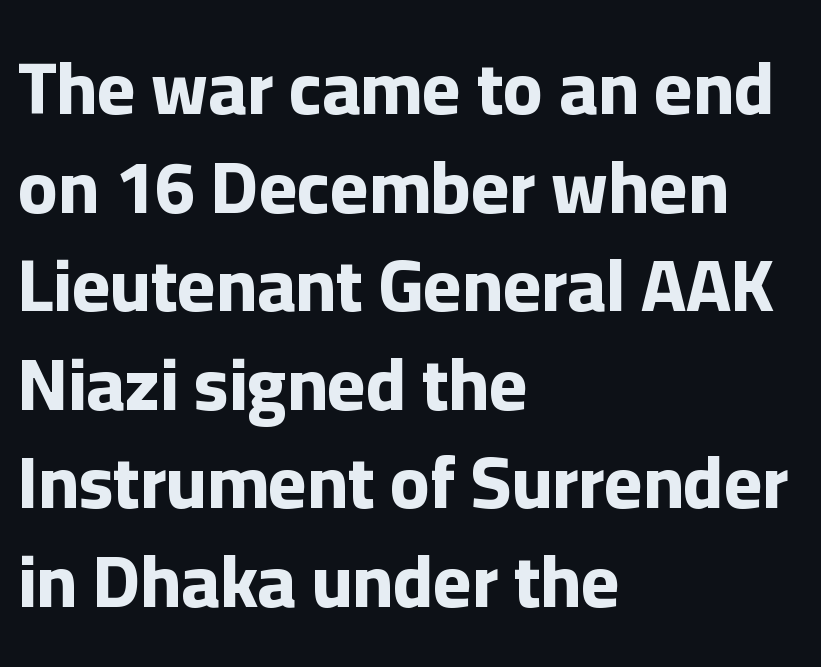
Q: Is the text bold? A: Yes.
Q: Is the text italic (slanted)? A: No, it is upright.
Q: Is the typeface a serif or a sans-serif typeface? A: Sans-serif.
Q: Is the text underlined? A: No.
Q: How is the paragraph aligned? A: Left-aligned.
Q: Is the spacing between letters normal or unusually wide? A: Normal.
Q: Is the spacing between lines tight, normal or loose? A: Normal.
Q: Width (condensed, normal, or wide)? A: Normal.
Q: Stroke contrast? A: Low.
Q: x-height? A: Medium.
Q: Monospaced? A: No.
